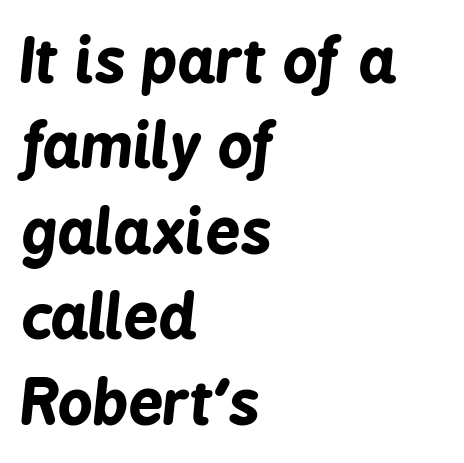
Q: Is the text bold? A: Yes.
Q: Is the text italic (slanted)? A: Yes, it leans right by about 6 degrees.
Q: Is the text underlined? A: No.
Q: How is the paragraph aligned? A: Left-aligned.
Q: Is the spacing between letters normal or unusually wide? A: Normal.
Q: Is the spacing between lines tight, normal or loose? A: Normal.
Q: Width (condensed, normal, or wide)? A: Condensed.
Q: Stroke contrast? A: Low.
Q: x-height? A: Medium.
Q: Monospaced? A: No.
